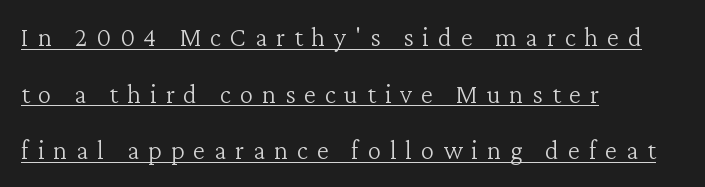
Q: Is the text bold? A: No.
Q: Is the text italic (slanted)? A: No, it is upright.
Q: Is the text underlined? A: Yes.
Q: How is the paragraph aligned? A: Left-aligned.
Q: Is the spacing between letters normal or unusually wide? A: Unusually wide.
Q: Is the spacing between lines tight, normal or loose? A: Loose.
